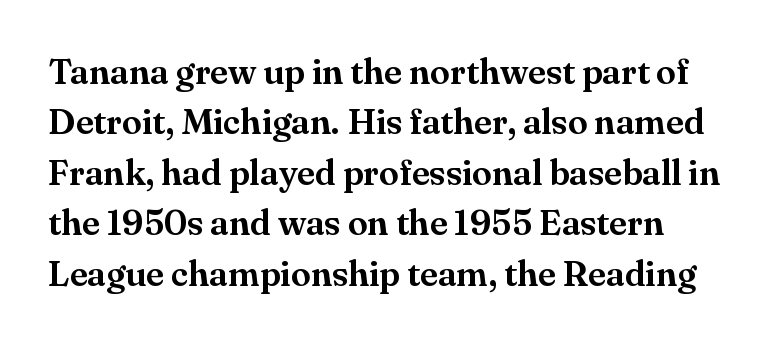
Q: Is the text italic (slanted)? A: No, it is upright.
Q: Is the typeface a serif or a sans-serif typeface? A: Serif.
Q: Is the text underlined? A: No.
Q: Is the spacing between letters normal or unusually wide? A: Normal.
Q: Is the spacing between lines tight, normal or loose? A: Normal.
Q: Width (condensed, normal, or wide)? A: Normal.
Q: Stroke contrast? A: Medium.
Q: x-height? A: Small.
Q: Monospaced? A: No.
